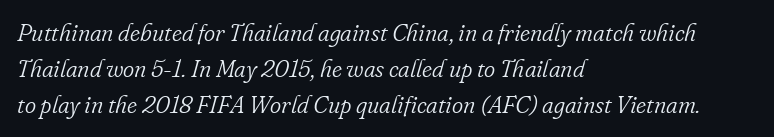
{"italic": "yes", "lean": "right", "slant_degrees": 16, "bold": "no", "underline": "no", "align": "left", "line_spacing": "normal", "line_spacing_ratio": 1.49, "letter_spacing": "normal", "letter_spacing_em": 0.0, "glyph_px": 24}
